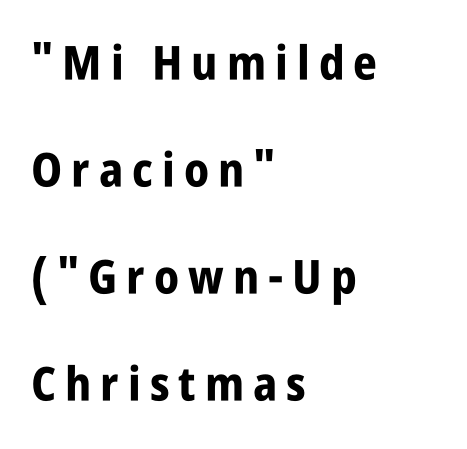
The rag falls on the right side of this text block. Nothing sits at the stroke ends, so this counts as sans-serif. These lines were composed using upright roman letters. The rendering uses natural spacing where letterforms have individual widths.
